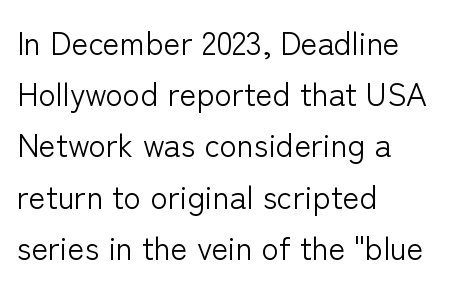
{"serif": "no", "italic": "no", "bold": "no", "weight": "light", "width": "normal", "stroke_contrast": "low", "x_height": "medium", "monospaced": "no", "underline": "no", "align": "left", "line_spacing": "normal", "line_spacing_ratio": 1.6, "letter_spacing": "normal", "letter_spacing_em": 0.0, "glyph_px": 32}
